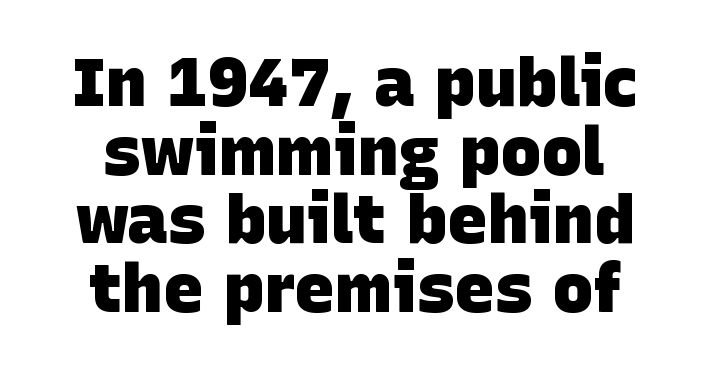
The image shows 68 px heavy sans-serif type; set centered, tight line spacing (1.01x), normal letter spacing, not underlined; low stroke contrast and a large x-height.
